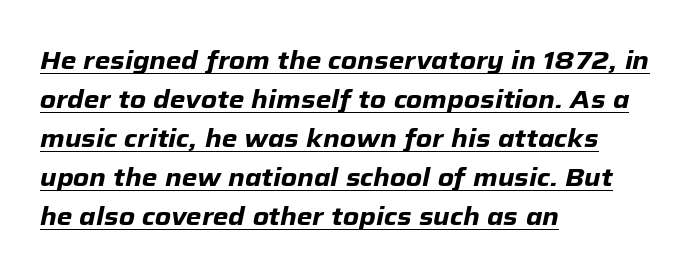
Q: Is the text bold? A: Yes.
Q: Is the text italic (slanted)? A: Yes, it leans right by about 12 degrees.
Q: Is the text underlined? A: Yes.
Q: How is the paragraph aligned? A: Left-aligned.
Q: Is the spacing between letters normal or unusually wide? A: Normal.
Q: Is the spacing between lines tight, normal or loose? A: Normal.
